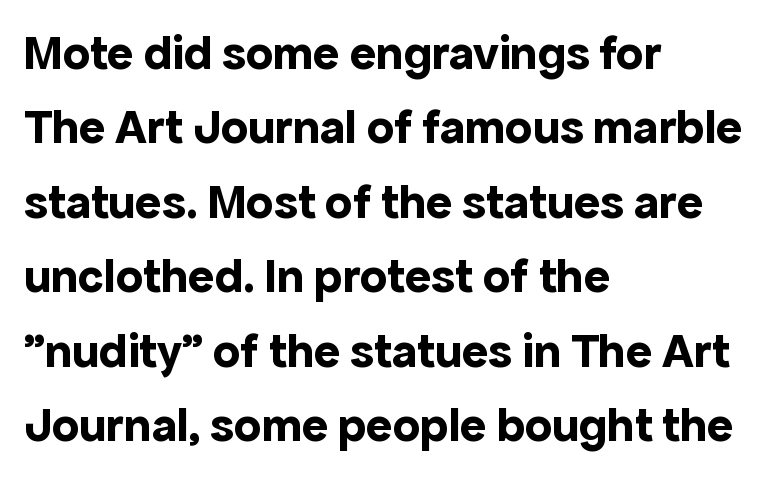
{"serif": "no", "italic": "no", "bold": "yes", "weight": "bold", "width": "normal", "x_height": "medium", "monospaced": "no", "underline": "no", "align": "left", "line_spacing": "normal", "line_spacing_ratio": 1.52, "letter_spacing": "normal", "letter_spacing_em": 0.0, "glyph_px": 49}
